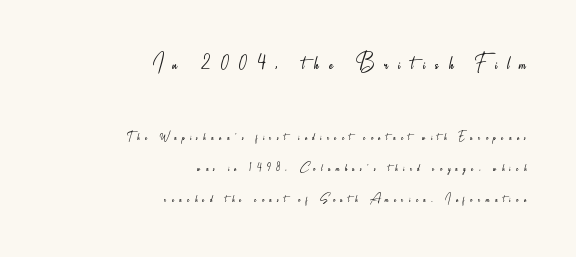
Q: Is the text bold? A: No.
Q: Is the text italic (slanted)? A: Yes.
Q: Is the text underlined? A: No.
Q: How is the paragraph aligned? A: Right-aligned.
Q: Is the spacing between letters normal or unusually wide? A: Unusually wide.
Q: Is the spacing between lines tight, normal or loose? A: Loose.
Q: Which block of text is set in a larger size, the first (top) or the second (bottom)? A: The first (top) one.
